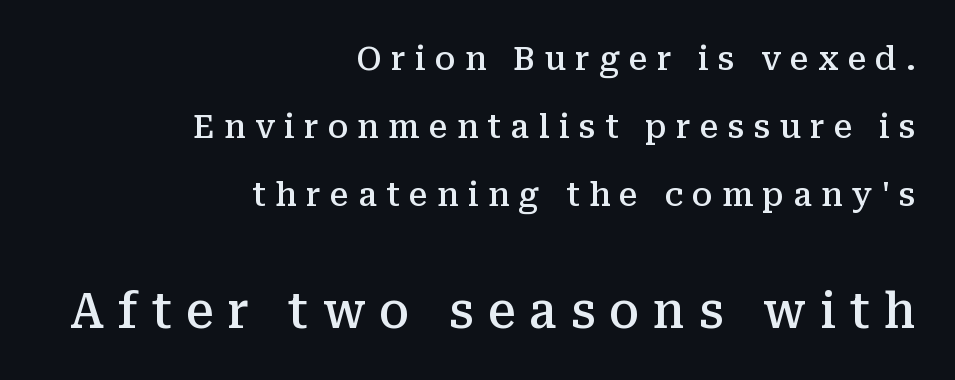
{"serif": "yes", "italic": "no", "bold": "semi", "weight": "semibold", "width": "normal", "stroke_contrast": "medium", "x_height": "medium", "monospaced": "no", "underline": "no", "align": "right", "line_spacing": "loose", "line_spacing_ratio": 2.06, "letter_spacing": "wide", "letter_spacing_em": 0.28, "larger_block": "second", "size_ratio": 1.48, "glyph_px": 49}
